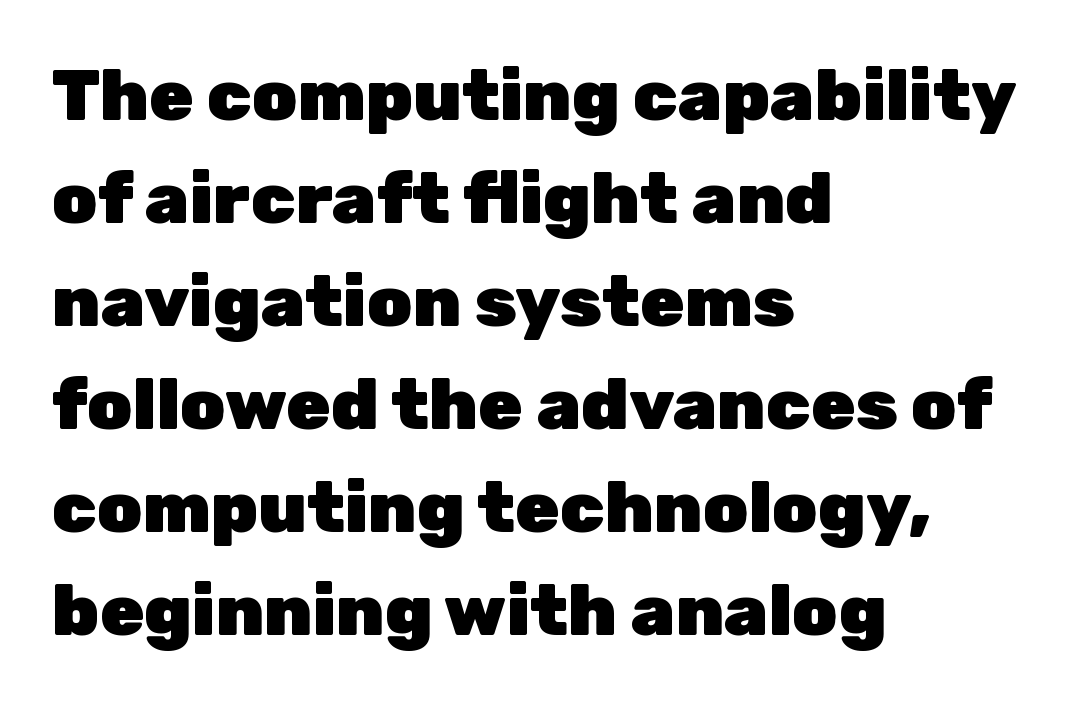
The image shows 72 px heavy sans-serif type, upright; set left-aligned, normal line spacing (1.43x), normal letter spacing, not underlined; low stroke contrast and a medium x-height.
